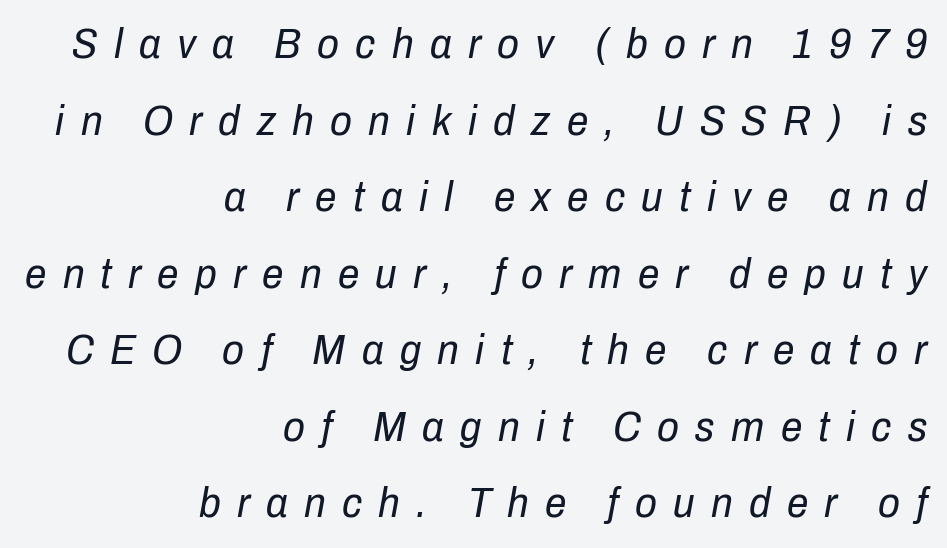
Q: Is the text bold? A: No.
Q: Is the text italic (slanted)? A: Yes, it leans right by about 10 degrees.
Q: Is the text underlined? A: No.
Q: How is the paragraph aligned? A: Right-aligned.
Q: Is the spacing between letters normal or unusually wide? A: Unusually wide.
Q: Width (condensed, normal, or wide)? A: Condensed.
Q: Stroke contrast? A: Low.
Q: x-height? A: Medium.
Q: Monospaced? A: No.
